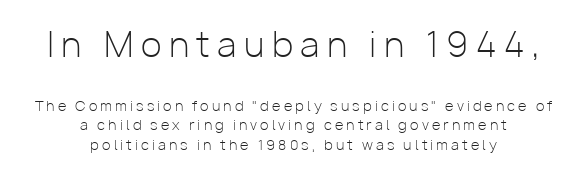
These lines were composed using upright roman letters. If you measured baseline to baseline, you'd find a middling distance. Notice how the passage keeps no hard edge, just a central spine. Do the characters align in a grid? No, the font is proportional. Type size steps down from the first block to the second.
